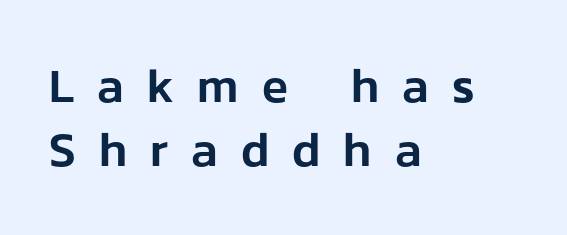
The glyphs in this specimen are sans serif. Quick note: not italic, upright. Do the characters align in a grid? No, the font is proportional. Each line starts at the same left margin while the right side varies.
